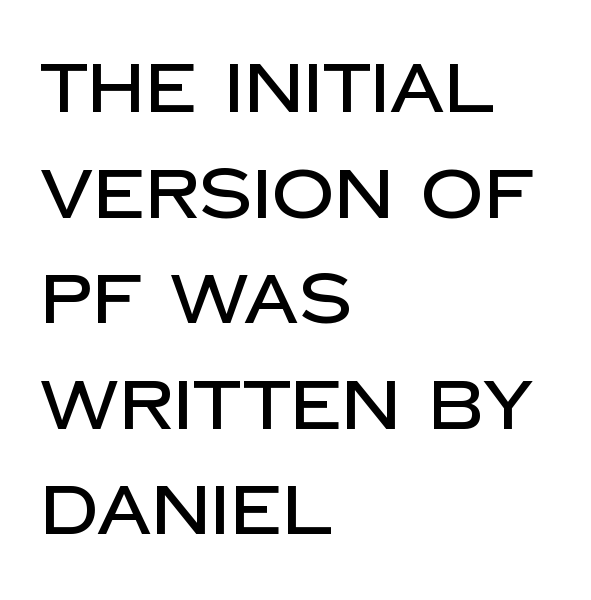
Q: Is the text italic (slanted)? A: No, it is upright.
Q: Is the typeface a serif or a sans-serif typeface? A: Sans-serif.
Q: Is the text underlined? A: No.
Q: How is the paragraph aligned? A: Left-aligned.
Q: Is the spacing between letters normal or unusually wide? A: Normal.
Q: Is the spacing between lines tight, normal or loose? A: Normal.
Q: Width (condensed, normal, or wide)? A: Normal.
Q: Stroke contrast? A: Low.
Q: x-height? A: Large.
Q: Monospaced? A: No.
